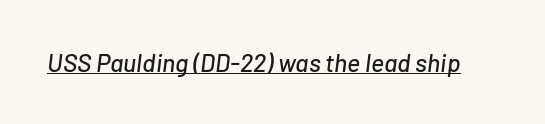
The image shows 25 px text type, italic (leaning right); set normal letter spacing, underlined.
